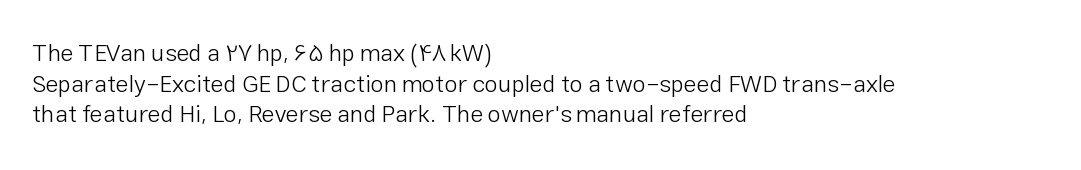
{"italic": "no", "bold": "no", "underline": "no", "align": "left", "line_spacing": "normal", "line_spacing_ratio": 1.28, "letter_spacing": "normal", "letter_spacing_em": 0.0, "glyph_px": 24}
